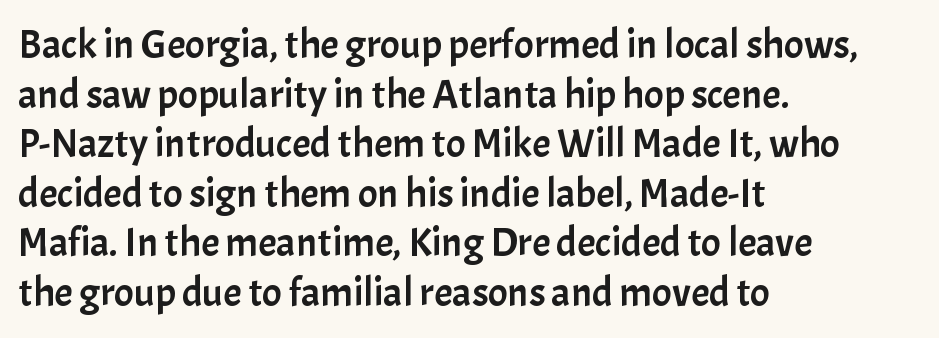
The image shows 41 px sans-serif type, upright; set left-aligned, line spacing 1.21x, normal letter spacing, not underlined; low stroke contrast and a medium x-height.
